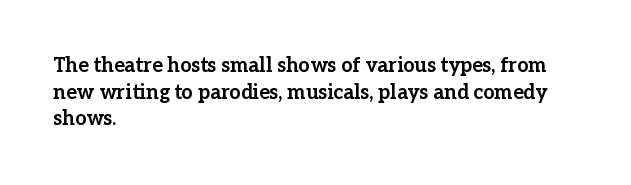
Q: Is the text bold? A: Yes.
Q: Is the text italic (slanted)? A: No, it is upright.
Q: Is the text underlined? A: No.
Q: How is the paragraph aligned? A: Left-aligned.
Q: Is the spacing between letters normal or unusually wide? A: Normal.
Q: Is the spacing between lines tight, normal or loose? A: Normal.
